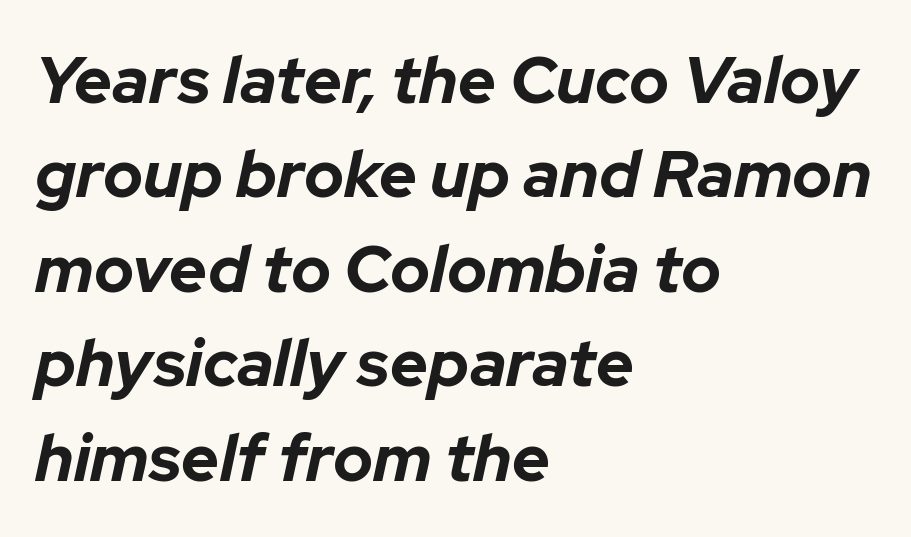
The image shows 66 px bold type, italic (leaning right); set left-aligned, normal line spacing (1.43x), normal letter spacing, not underlined; low stroke contrast and a medium x-height.
